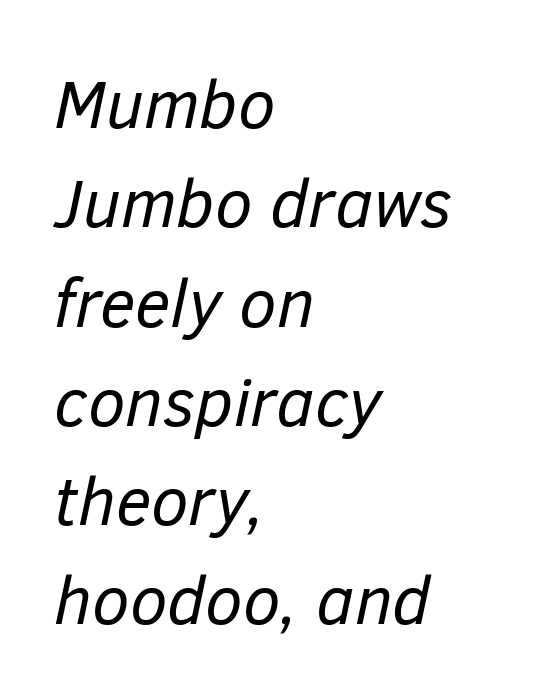
{"italic": "yes", "lean": "right", "slant_degrees": 12, "bold": "no", "weight": "regular", "width": "normal", "stroke_contrast": "low", "x_height": "medium", "monospaced": "no", "underline": "no", "align": "left", "line_spacing": "normal", "line_spacing_ratio": 1.46, "letter_spacing": "normal", "letter_spacing_em": 0.0, "glyph_px": 68}
